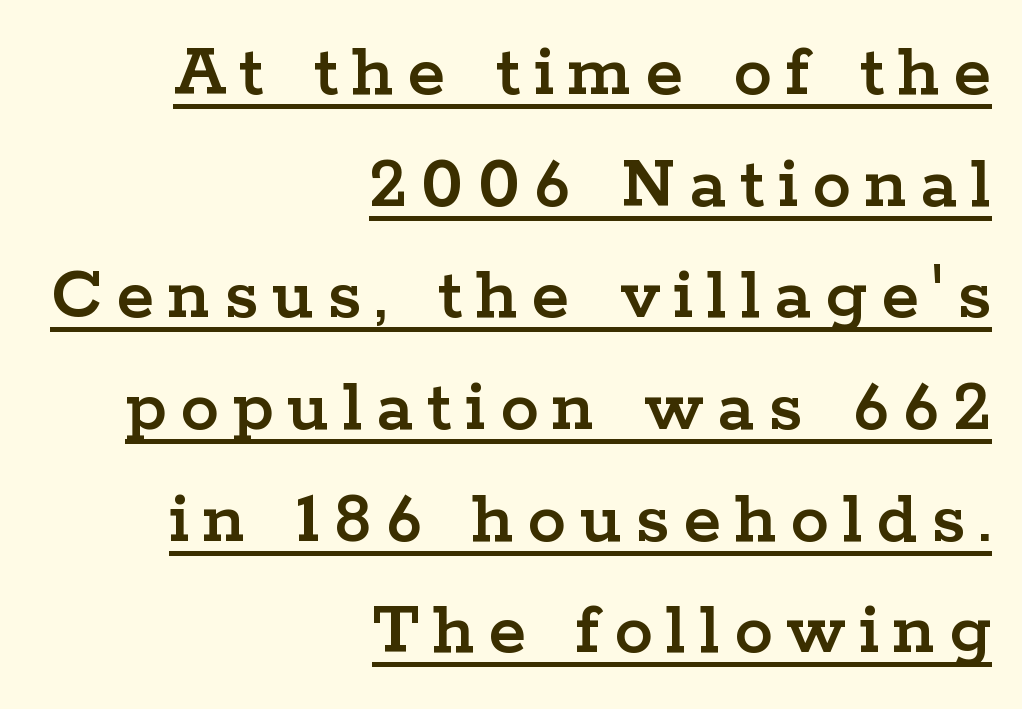
{"serif": "yes", "italic": "no", "width": "wide", "stroke_contrast": "low", "x_height": "medium", "monospaced": "no", "underline": "yes", "align": "right", "line_spacing": "normal", "line_spacing_ratio": 1.45, "glyph_px": 77}
